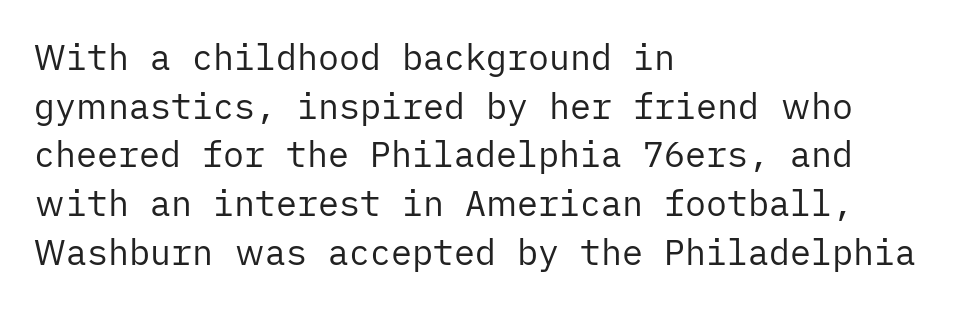
Q: Is the text bold? A: No.
Q: Is the text italic (slanted)? A: No, it is upright.
Q: Is the typeface a serif or a sans-serif typeface? A: Sans-serif.
Q: Is the text underlined? A: No.
Q: How is the paragraph aligned? A: Left-aligned.
Q: Is the spacing between letters normal or unusually wide? A: Normal.
Q: Is the spacing between lines tight, normal or loose? A: Normal.
Q: Width (condensed, normal, or wide)? A: Normal.
Q: Stroke contrast? A: Low.
Q: x-height? A: Medium.
